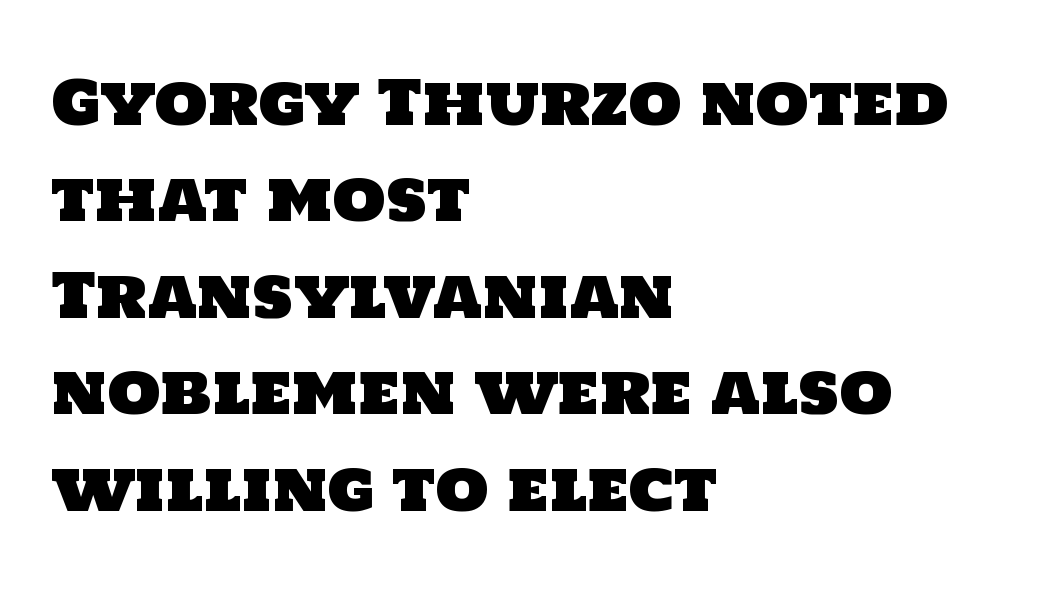
The tracking reads as untouched default to a designer's eye. Think of a printed novel: that variable character pitch is what you see here. To sum up the face: it is a sans, with no serifs. The rows are spaced the way most documents space them. Rule under the text: the space is simply empty. Alignment: flush left.
